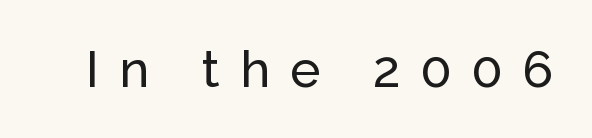
Q: Is the text italic (slanted)? A: No, it is upright.
Q: Is the typeface a serif or a sans-serif typeface? A: Sans-serif.
Q: Is the text underlined? A: No.
Q: Is the spacing between letters normal or unusually wide? A: Unusually wide.
Q: Width (condensed, normal, or wide)? A: Normal.
Q: Stroke contrast? A: Low.
Q: x-height? A: Medium.
Q: Monospaced? A: No.
